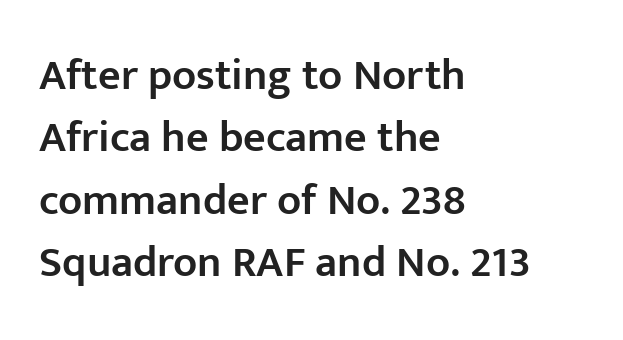
Which margin do the lines hug? The left one — the right edge is uneven. Descender tails drop into unmarked territory. Note the varied advance widths — an 'i' is clearly narrower than an 'm'. Letter spacing: default. Tall strokes in this sample are plumb rather than angled. Slightly chunky letters — semibold, I'd say, not full bold.
